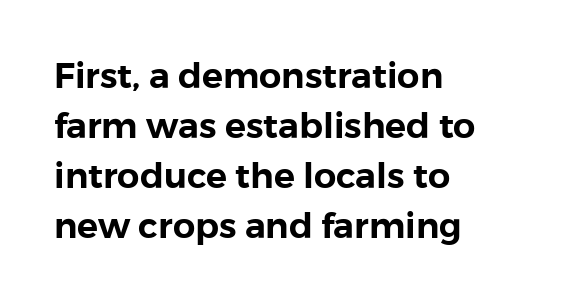
Q: Is the text italic (slanted)? A: No, it is upright.
Q: Is the typeface a serif or a sans-serif typeface? A: Sans-serif.
Q: Is the text underlined? A: No.
Q: How is the paragraph aligned? A: Left-aligned.
Q: Is the spacing between letters normal or unusually wide? A: Normal.
Q: Is the spacing between lines tight, normal or loose? A: Normal.
Q: Width (condensed, normal, or wide)? A: Normal.
Q: Stroke contrast? A: Low.
Q: x-height? A: Medium.
Q: Monospaced? A: No.
